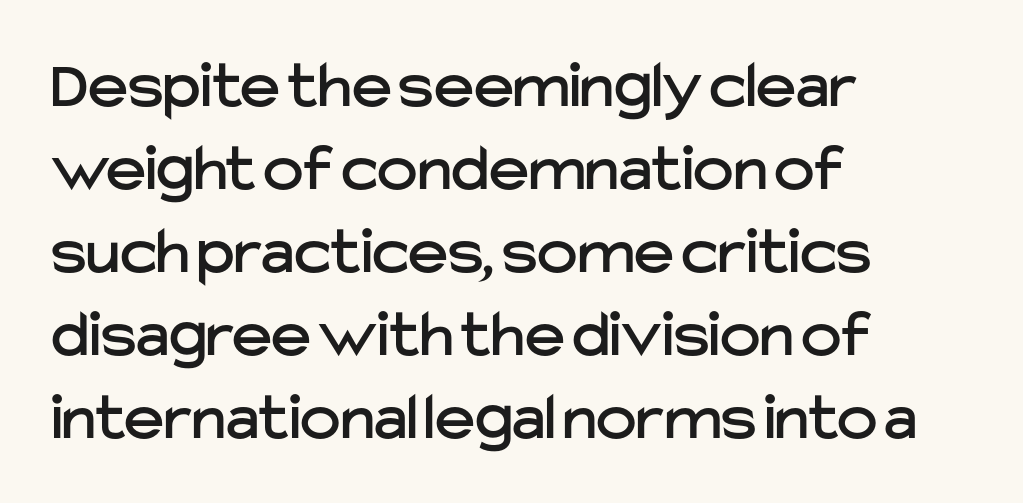
Letter spacing: default. Unlike a traditional serif, this face leaves its strokes unadorned. Tall strokes in this sample are plumb rather than angled. The passage shown is not underscored anywhere.
